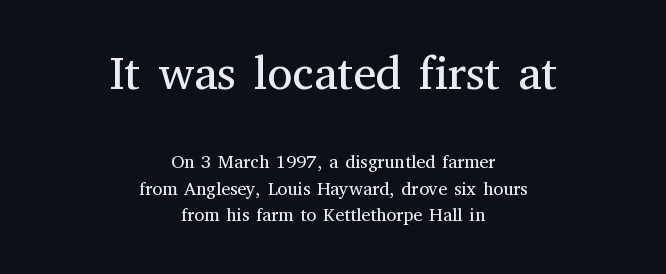
The image shows 46 px regular-weight serif type, upright; set centered, normal line spacing (1.47x), normal letter spacing, not underlined; the first (top) block is 2.56x larger; medium stroke contrast and a medium x-height.
